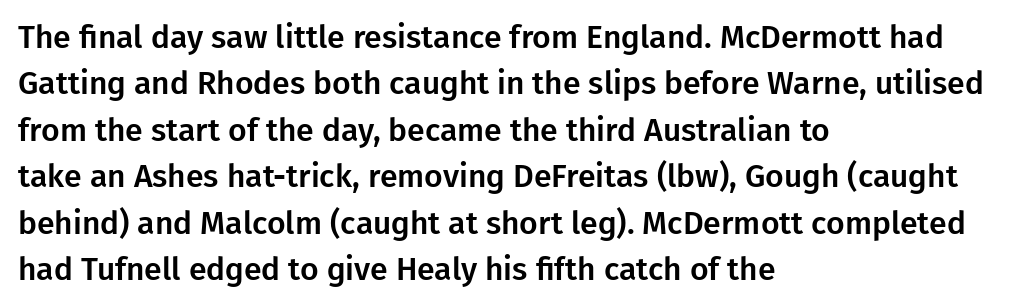
The image shows 32 px sans-serif type, upright; set left-aligned, normal line spacing (1.45x), normal letter spacing, not underlined; low stroke contrast and a medium x-height.
